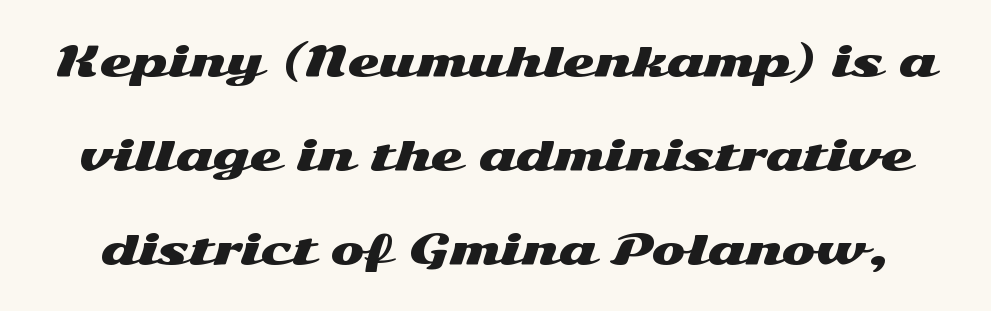
The image shows 41 px wide sans-serif type; set loose line spacing (2.29x), normal letter spacing, not underlined; medium stroke contrast and a medium x-height.
